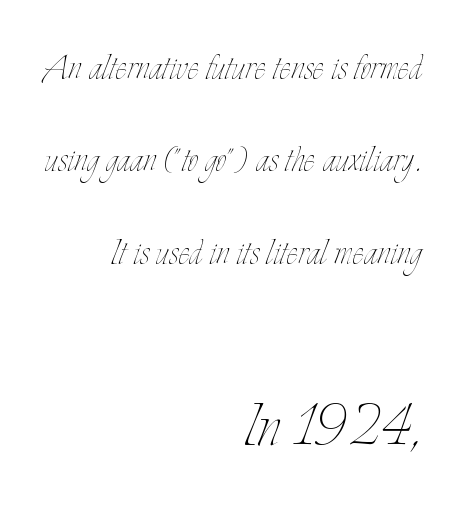
This rendering uses right alignment, leaving the left contour irregular. The line-height multiplier appears high, well above default. Clear beneath every line of the passage. Spacing verdict: proportional, widths tailored to each character. Standard letterfit; no display-style spreading of the glyphs.
